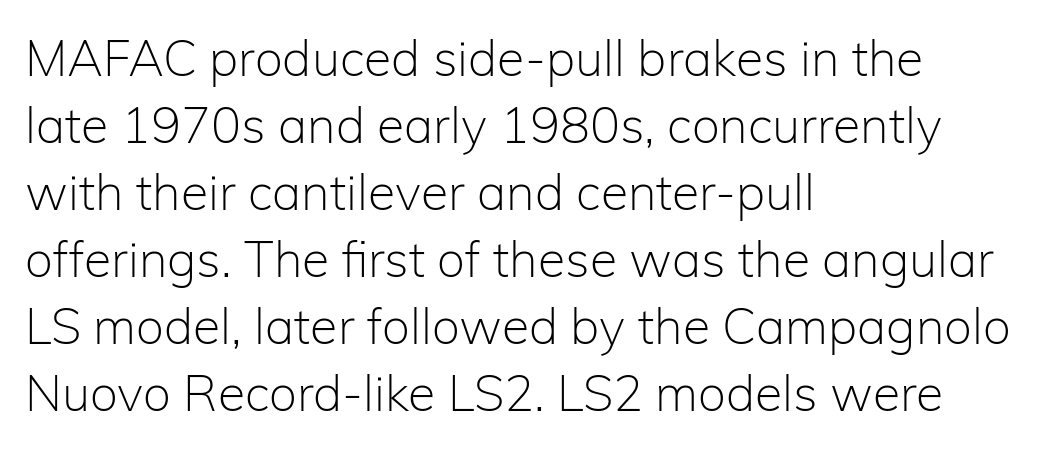
Q: Is the text bold? A: No.
Q: Is the text italic (slanted)? A: No, it is upright.
Q: Is the typeface a serif or a sans-serif typeface? A: Sans-serif.
Q: Is the text underlined? A: No.
Q: How is the paragraph aligned? A: Left-aligned.
Q: Is the spacing between letters normal or unusually wide? A: Normal.
Q: Is the spacing between lines tight, normal or loose? A: Normal.
Q: Width (condensed, normal, or wide)? A: Normal.
Q: Stroke contrast? A: Low.
Q: x-height? A: Medium.
Q: Monospaced? A: No.
